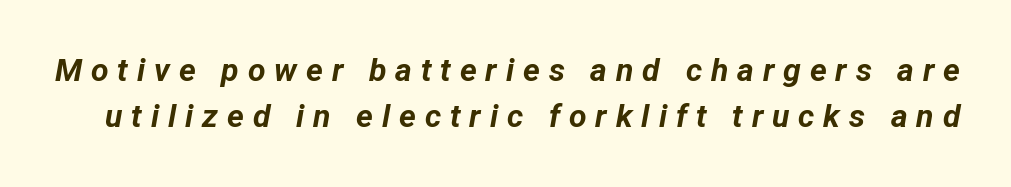
Heavy, bold letterforms. Descender tails drop into unmarked territory. Slant detected: the letters are inclined. Spacing verdict: proportional, widths tailored to each character. Regular leading.
